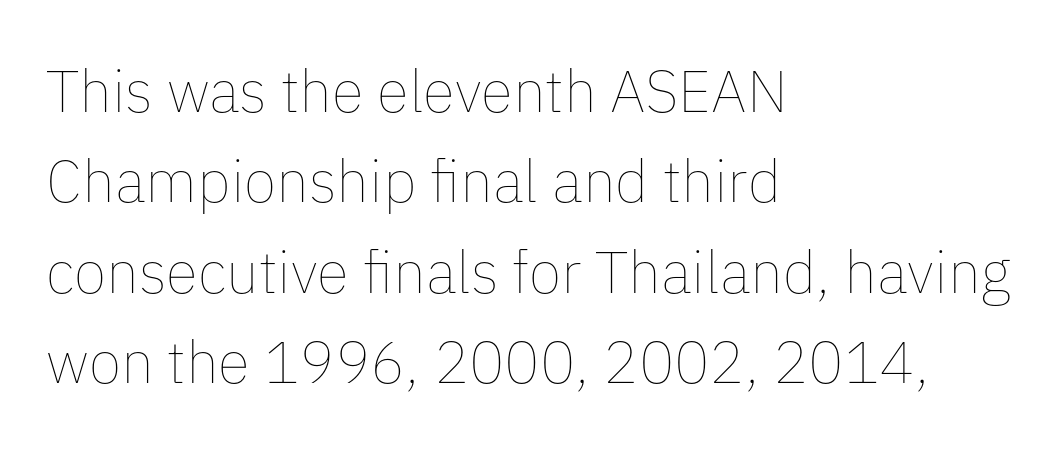
The image shows 59 px thin type, upright; set left-aligned, normal line spacing (1.53x), normal letter spacing, not underlined; low stroke contrast and a medium x-height.
